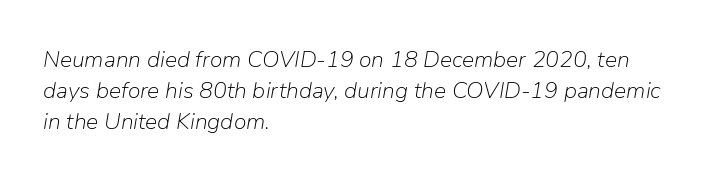
The image shows 23 px text type, italic (leaning right); set left-aligned, normal line spacing (1.34x), normal letter spacing, not underlined.
